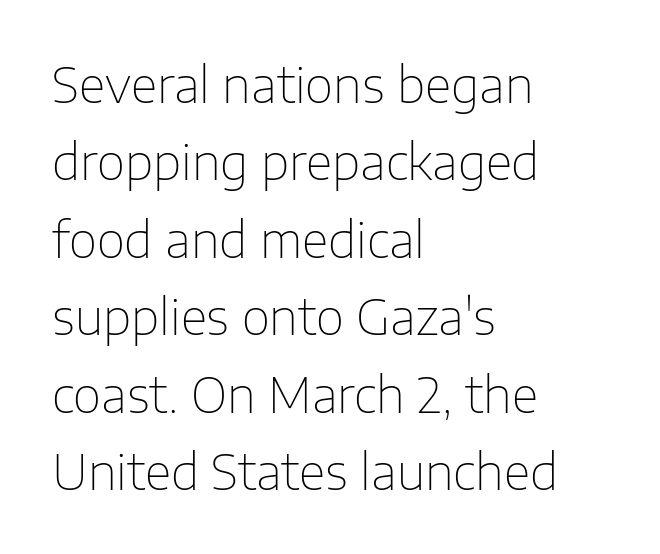
The image shows 49 px thin sans-serif type, upright; set left-aligned, normal line spacing (1.58x), normal letter spacing, not underlined; low stroke contrast and a medium x-height.
